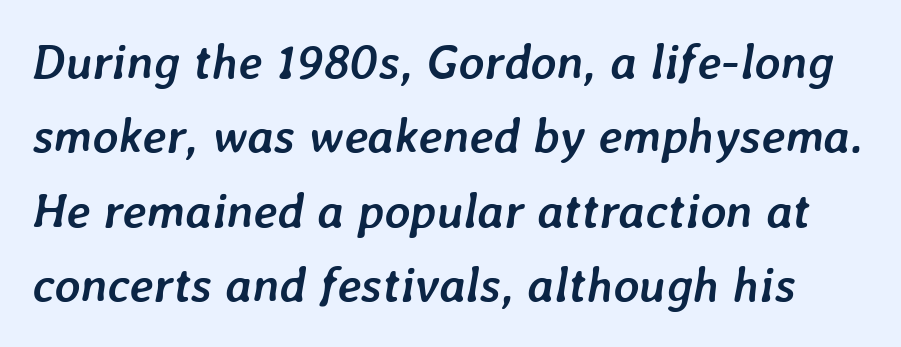
The image shows 49 px semibold type, italic (leaning right); set normal line spacing (1.52x), normal letter spacing, not underlined; low stroke contrast and a medium x-height.
